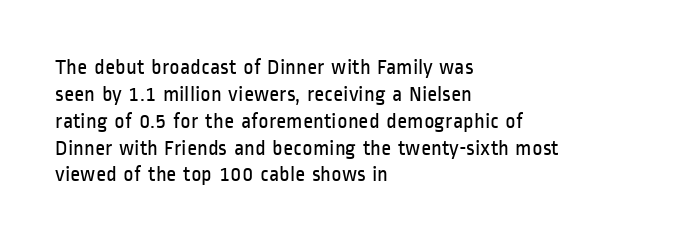
Q: Is the text bold? A: No.
Q: Is the text italic (slanted)? A: No, it is upright.
Q: Is the text underlined? A: No.
Q: How is the paragraph aligned? A: Left-aligned.
Q: Is the spacing between letters normal or unusually wide? A: Normal.
